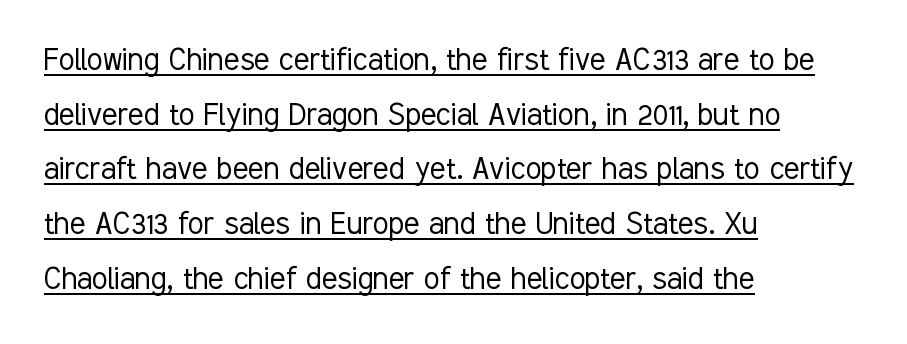
The letters stand straight up with perfectly vertical stems. No heavy texture on the line: the type isn't bold. Caption: standard tracking, unaltered. Teacher's note: observe the even left margin — that is flush-left alignment.
